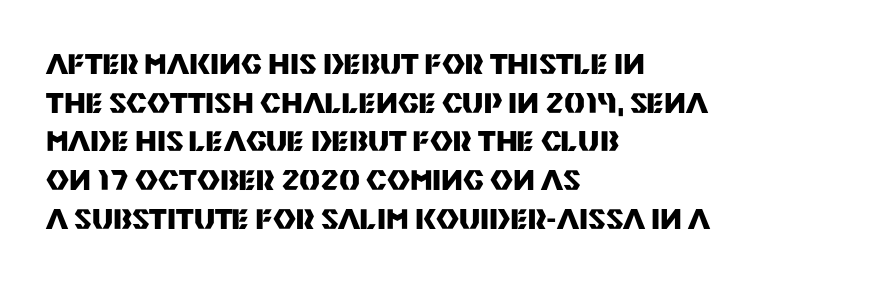
The image shows 28 px heavy sans-serif type, upright; set left-aligned, normal line spacing (1.38x), normal letter spacing, not underlined; medium stroke contrast and a large x-height.
